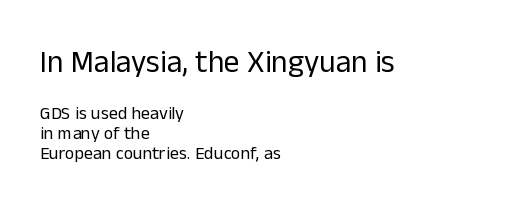
The letters sit at their default tracking, neither squeezed nor spread. The foot of each line stays bare and open. This sample is left-justified, so line endings fall wherever the words run out. Letters have the restrained weight of plain body copy at most.
